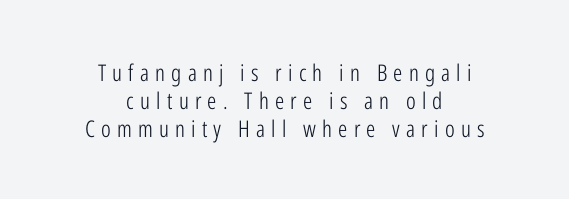
{"italic": "no", "bold": "no", "underline": "no", "align": "center", "line_spacing_ratio": 1.22, "letter_spacing": "wide", "letter_spacing_em": 0.27, "glyph_px": 23}
